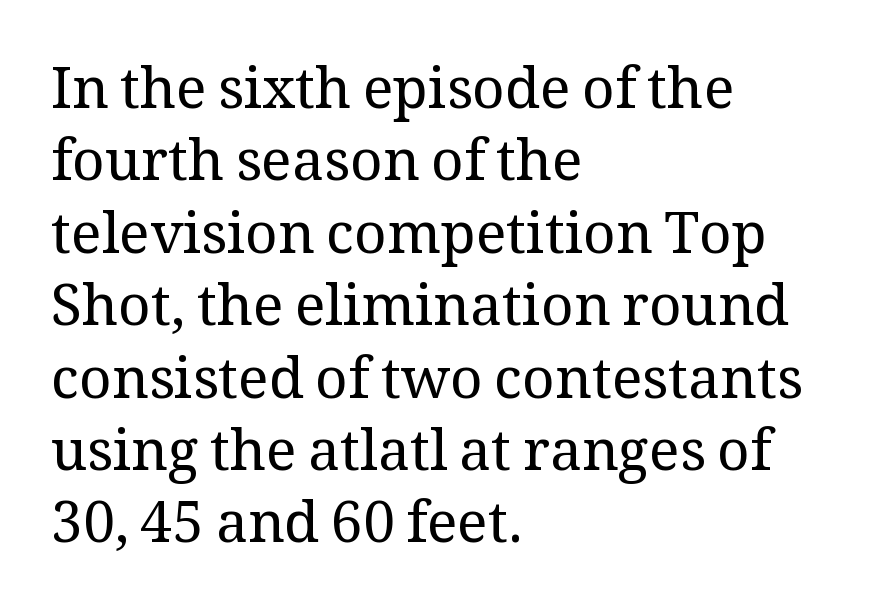
The image shows 57 px regular-weight serif type, upright; set left-aligned, normal line spacing (1.27x), normal letter spacing, not underlined; medium stroke contrast and a medium x-height.
